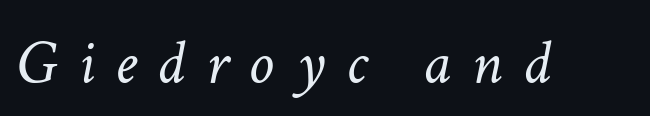
{"italic": "yes", "lean": "right", "slant_degrees": 11, "bold": "no", "weight": "light", "width": "normal", "stroke_contrast": "low", "x_height": "medium", "monospaced": "no", "underline": "no", "letter_spacing": "wide", "letter_spacing_em": 0.32, "glyph_px": 64}
